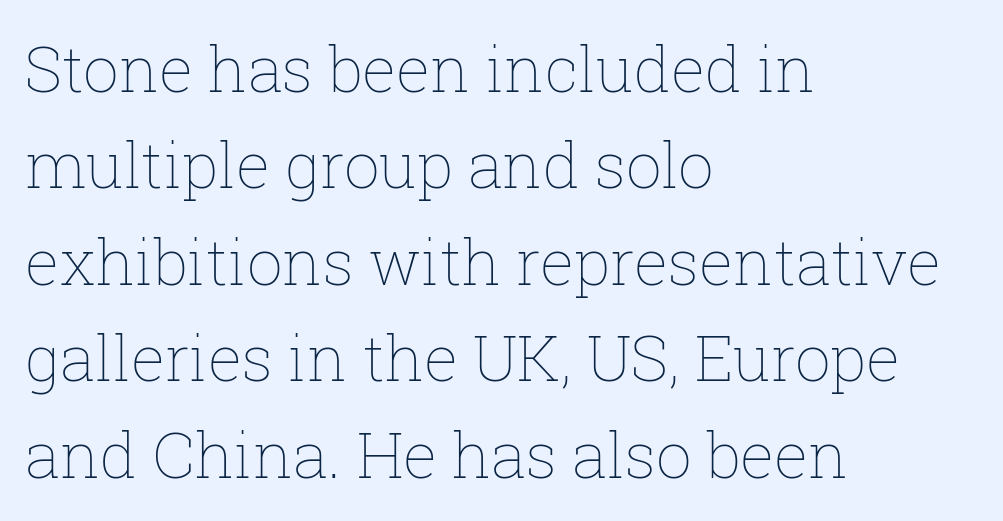
{"italic": "no", "bold": "no", "weight": "thin", "width": "normal", "stroke_contrast": "low", "x_height": "medium", "monospaced": "no", "underline": "no", "align": "left", "line_spacing": "normal", "line_spacing_ratio": 1.53, "letter_spacing": "normal", "letter_spacing_em": 0.0, "glyph_px": 63}
